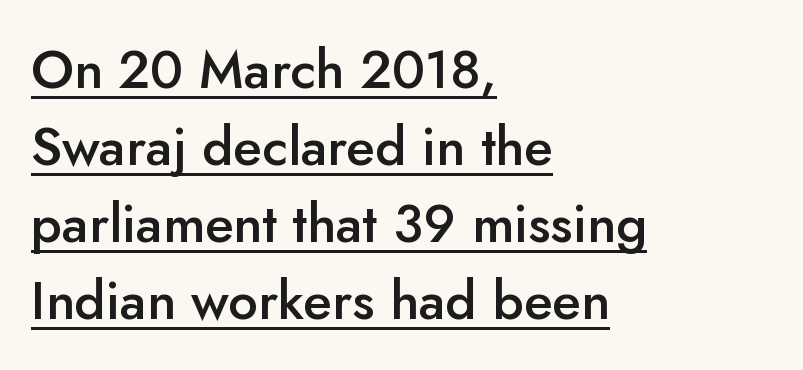
Leftover space on each line is placed entirely after the last word. This sample uses an upright cut, with every glyph sitting square on the baseline. Honestly, the row spacing looks completely unremarkable. A continuous stroke trails under the words, as in a hyperlink. Spacing between characters is what you'd get straight out of the box. Does the weight exceed regular? Yes, but only to semibold.
